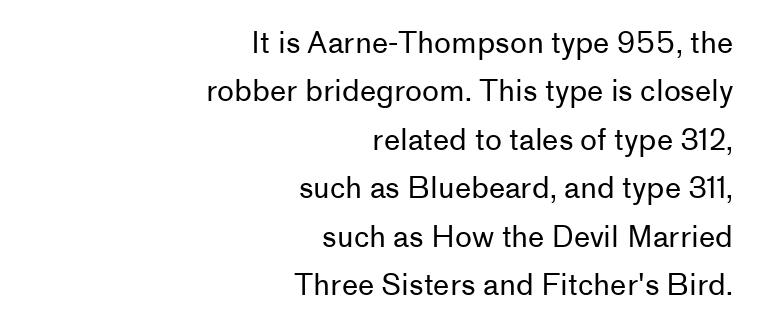
The image shows 29 px regular-weight sans-serif type, upright; set right-aligned, normal line spacing (1.67x), normal letter spacing, not underlined; low stroke contrast and a medium x-height.
